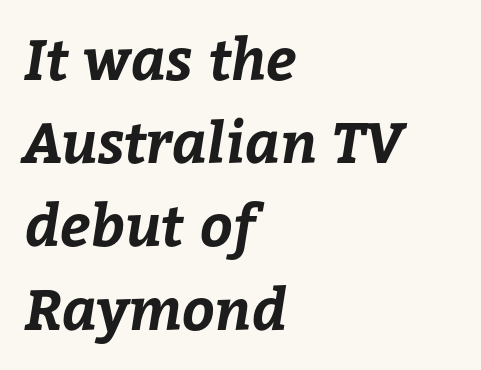
{"bold": "yes", "weight": "bold", "width": "normal", "stroke_contrast": "low", "x_height": "medium", "monospaced": "no", "underline": "no", "align": "left", "line_spacing": "normal", "line_spacing_ratio": 1.46, "letter_spacing": "normal", "letter_spacing_em": 0.0, "glyph_px": 57}
